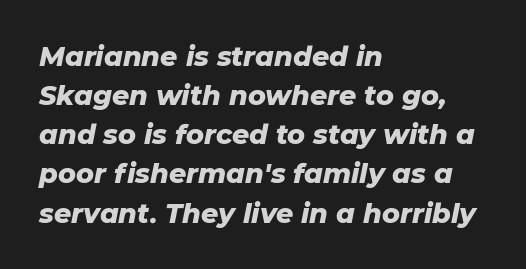
A typesetter would mark this as italic. Caption: multi-line text, flush left, ragged right. You could call the tracking neutral — neither tight nor loose. Vertically, the passage feels balanced, rows spaced as you'd expect.
